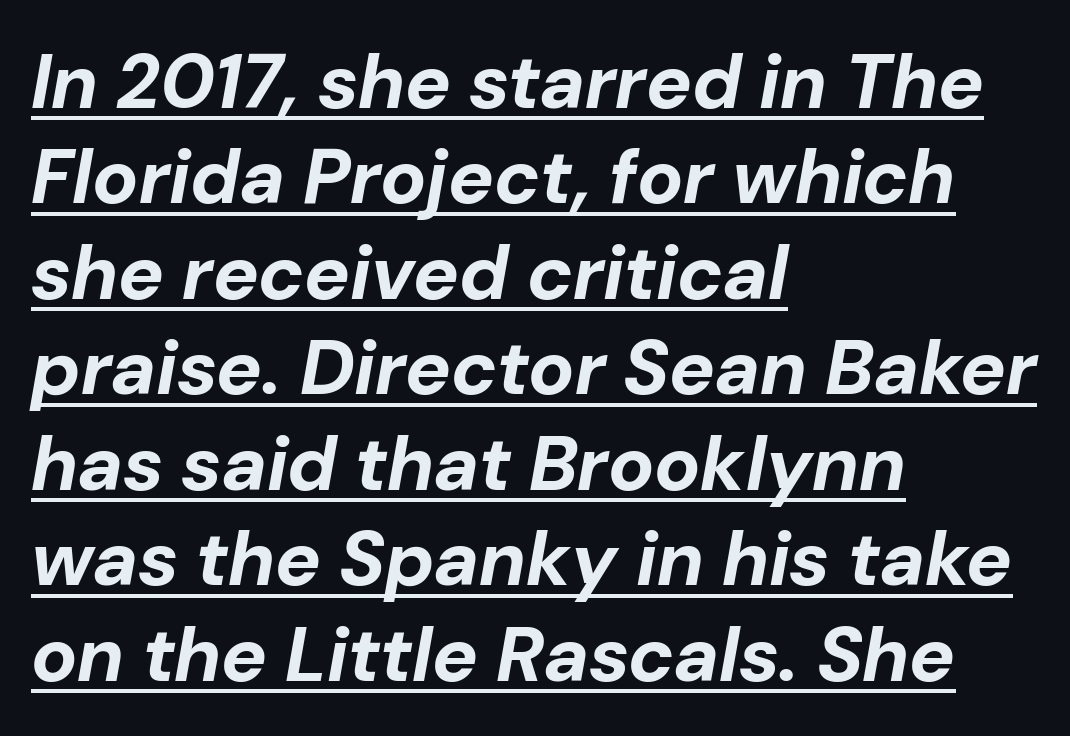
Q: Is the text bold? A: Yes.
Q: Is the text italic (slanted)? A: Yes, it leans right by about 10 degrees.
Q: Is the text underlined? A: Yes.
Q: How is the paragraph aligned? A: Left-aligned.
Q: Is the spacing between letters normal or unusually wide? A: Normal.
Q: Width (condensed, normal, or wide)? A: Normal.
Q: Stroke contrast? A: Low.
Q: x-height? A: Medium.
Q: Monospaced? A: No.
